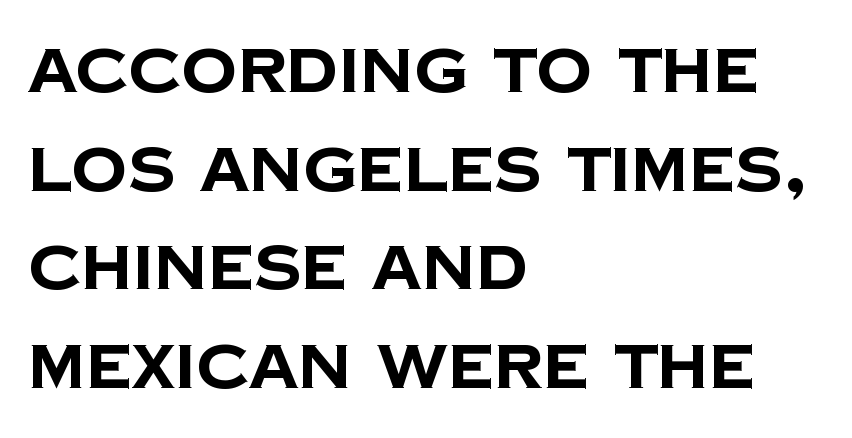
Q: Is the text bold? A: Yes.
Q: Is the typeface a serif or a sans-serif typeface? A: Sans-serif.
Q: Is the text underlined? A: No.
Q: How is the paragraph aligned? A: Left-aligned.
Q: Is the spacing between letters normal or unusually wide? A: Normal.
Q: Is the spacing between lines tight, normal or loose? A: Normal.
Q: Width (condensed, normal, or wide)? A: Normal.
Q: Stroke contrast? A: Low.
Q: x-height? A: Large.
Q: Monospaced? A: No.
